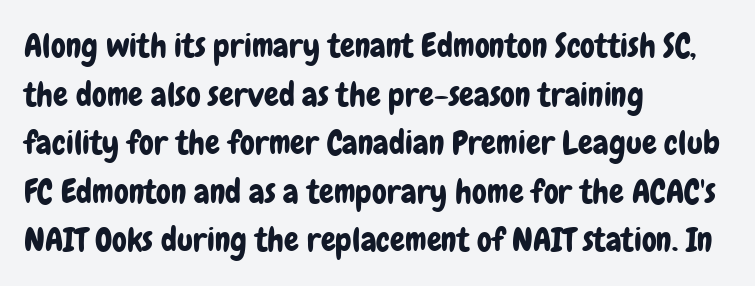
Q: Is the text italic (slanted)? A: No, it is upright.
Q: Is the typeface a serif or a sans-serif typeface? A: Sans-serif.
Q: Is the text underlined? A: No.
Q: How is the paragraph aligned? A: Left-aligned.
Q: Is the spacing between letters normal or unusually wide? A: Normal.
Q: Is the spacing between lines tight, normal or loose? A: Normal.
Q: Width (condensed, normal, or wide)? A: Condensed.
Q: Stroke contrast? A: Low.
Q: x-height? A: Medium.
Q: Monospaced? A: No.
